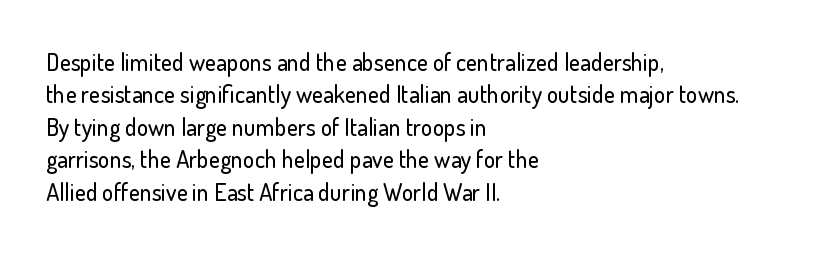
Q: Is the text italic (slanted)? A: No, it is upright.
Q: Is the text underlined? A: No.
Q: How is the paragraph aligned? A: Left-aligned.
Q: Is the spacing between letters normal or unusually wide? A: Normal.
Q: Is the spacing between lines tight, normal or loose? A: Normal.
